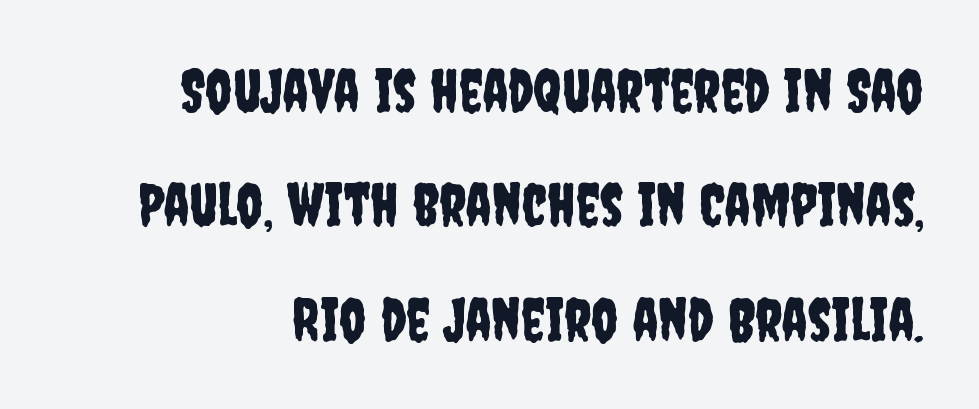
Unlike a traditional serif, this face leaves its strokes unadorned. This sample uses plain, unmodified letter spacing. The space directly below the letters is spotless. The type sits square on the baseline with zero lean. Regarding leading, the lines here are spaced well apart.
